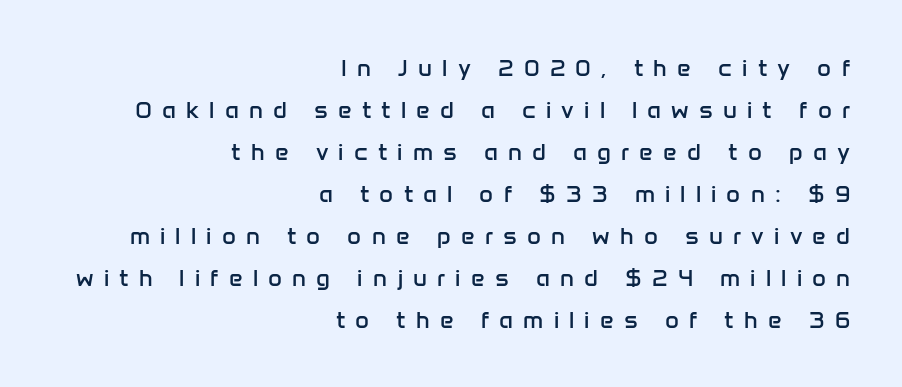
The image shows 24 px text type, upright; set right-aligned, line spacing 1.75x, unusually wide letter spacing (+0.42 em), not underlined.
